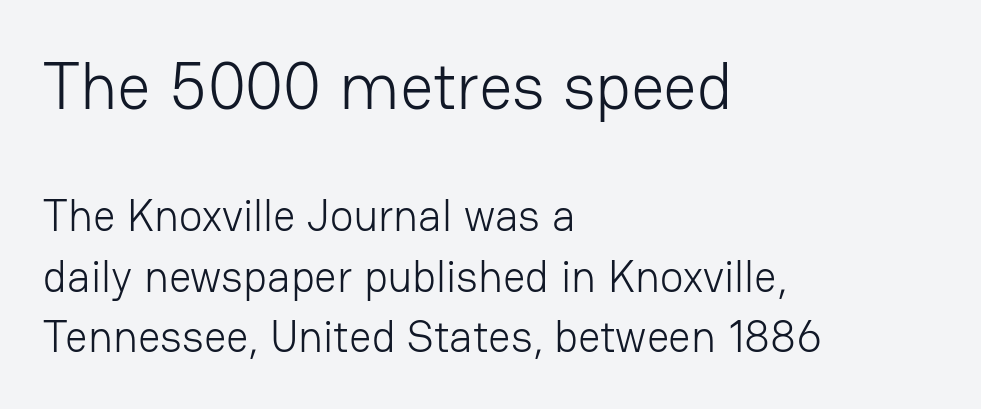
{"serif": "no", "italic": "no", "bold": "no", "weight": "light", "width": "normal", "stroke_contrast": "low", "x_height": "medium", "monospaced": "no", "underline": "no", "align": "left", "line_spacing": "normal", "line_spacing_ratio": 1.38, "letter_spacing": "normal", "letter_spacing_em": 0.0, "larger_block": "first", "size_ratio": 1.5, "glyph_px": 66}
